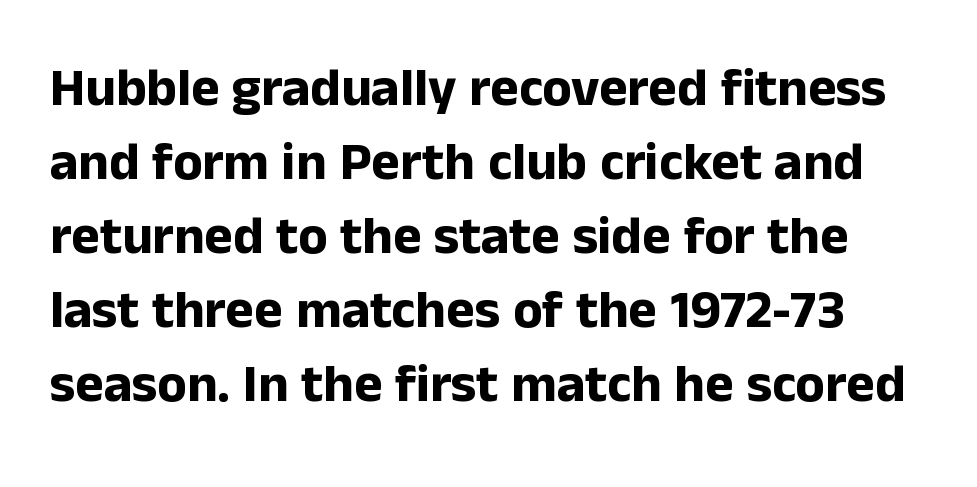
{"serif": "no", "italic": "no", "bold": "yes", "weight": "bold", "width": "normal", "stroke_contrast": "low", "x_height": "medium", "monospaced": "no", "underline": "no", "line_spacing": "normal", "line_spacing_ratio": 1.37, "letter_spacing": "normal", "letter_spacing_em": 0.0, "glyph_px": 54}
